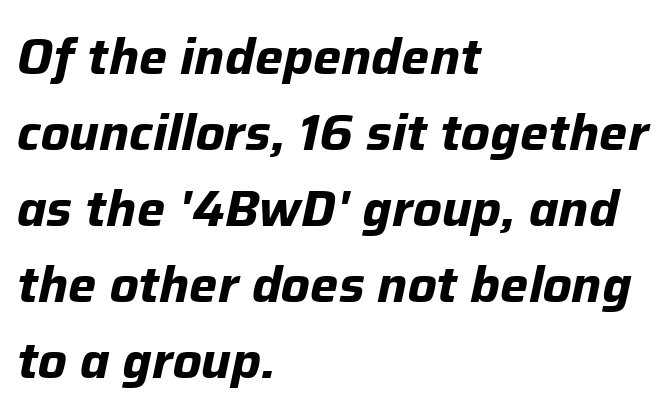
{"italic": "yes", "lean": "right", "slant_degrees": 12, "bold": "yes", "weight": "bold", "width": "normal", "stroke_contrast": "low", "x_height": "medium", "monospaced": "no", "underline": "no", "align": "left", "line_spacing": "normal", "line_spacing_ratio": 1.52, "letter_spacing": "normal", "letter_spacing_em": 0.0, "glyph_px": 50}
